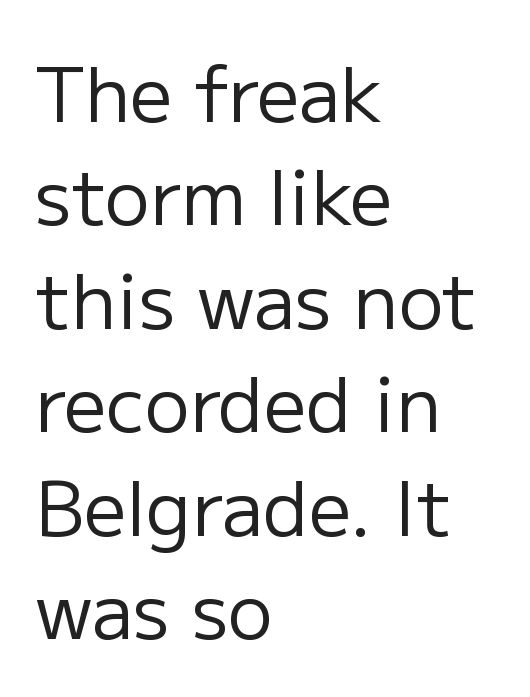
The lines are quadded left. The space between consecutive lines is moderate. Words appear dense and cohesive because spacing is normal. Honestly, there is no underline to notice here at all. This is sans-serif lettering, the kind often seen on screens and signage.
